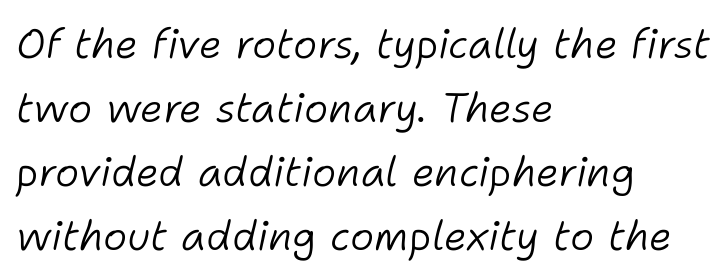
{"italic": "yes", "lean": "right", "slant_degrees": 11, "bold": "no", "weight": "light", "width": "normal", "stroke_contrast": "low", "x_height": "medium", "monospaced": "no", "underline": "no", "align": "left", "line_spacing": "normal", "line_spacing_ratio": 1.56, "letter_spacing": "normal", "letter_spacing_em": 0.0, "glyph_px": 41}
